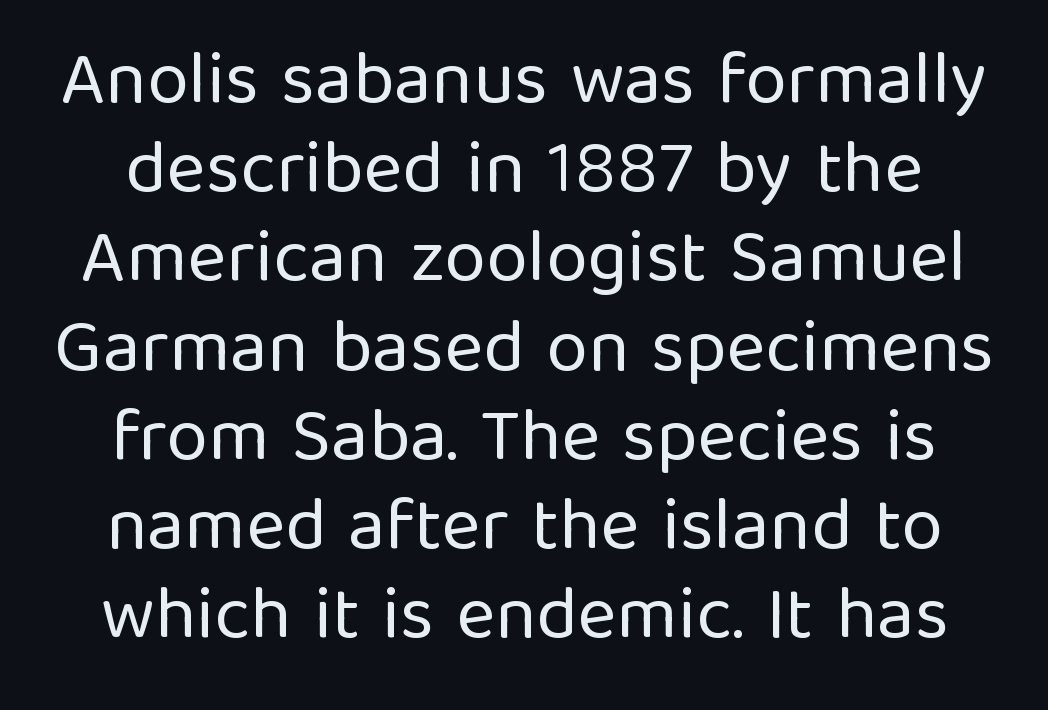
{"serif": "no", "italic": "no", "bold": "no", "weight": "regular", "width": "normal", "stroke_contrast": "low", "x_height": "medium", "monospaced": "no", "underline": "no", "align": "center", "line_spacing_ratio": 1.19, "letter_spacing": "normal", "letter_spacing_em": 0.0, "glyph_px": 75}
